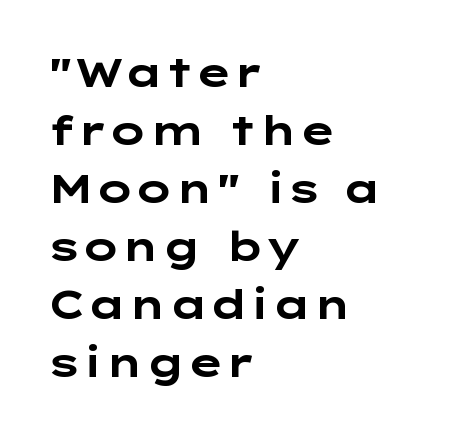
Q: Is the text bold? A: Yes.
Q: Is the text italic (slanted)? A: No, it is upright.
Q: Is the typeface a serif or a sans-serif typeface? A: Sans-serif.
Q: Is the text underlined? A: No.
Q: How is the paragraph aligned? A: Left-aligned.
Q: Is the spacing between letters normal or unusually wide? A: Normal.
Q: Is the spacing between lines tight, normal or loose? A: Normal.
Q: Width (condensed, normal, or wide)? A: Wide.
Q: Stroke contrast? A: Low.
Q: x-height? A: Medium.
